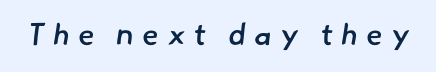
{"serif": "no", "bold": "semi", "weight": "semibold", "width": "normal", "stroke_contrast": "low", "x_height": "small", "monospaced": "no", "underline": "no", "letter_spacing": "wide", "letter_spacing_em": 0.28, "glyph_px": 30}
